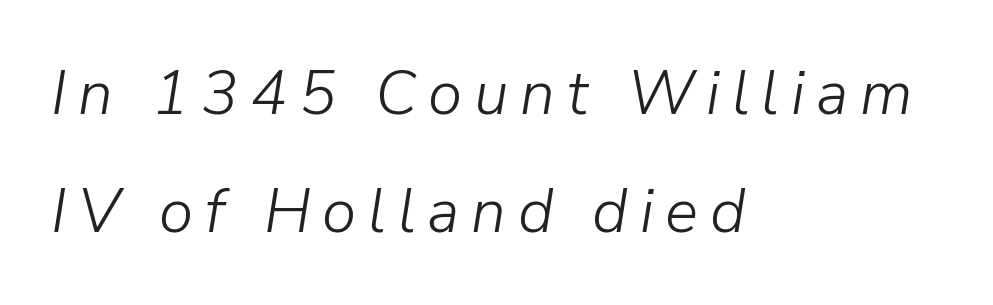
{"italic": "yes", "lean": "right", "slant_degrees": 9, "bold": "no", "weight": "light", "width": "normal", "stroke_contrast": "low", "x_height": "medium", "monospaced": "no", "underline": "no", "align": "left", "line_spacing": "loose", "line_spacing_ratio": 1.9, "glyph_px": 62}
